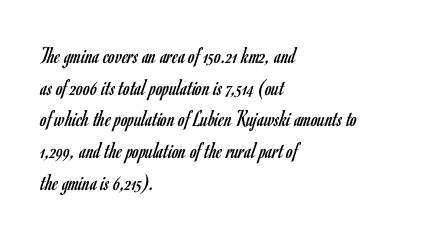
Leftover space on each line is placed entirely after the last word. The typesetting does not lean heavy: it is not bold. Honestly, the letter spacing is just normal — you wouldn't notice it. Underline: absent.
